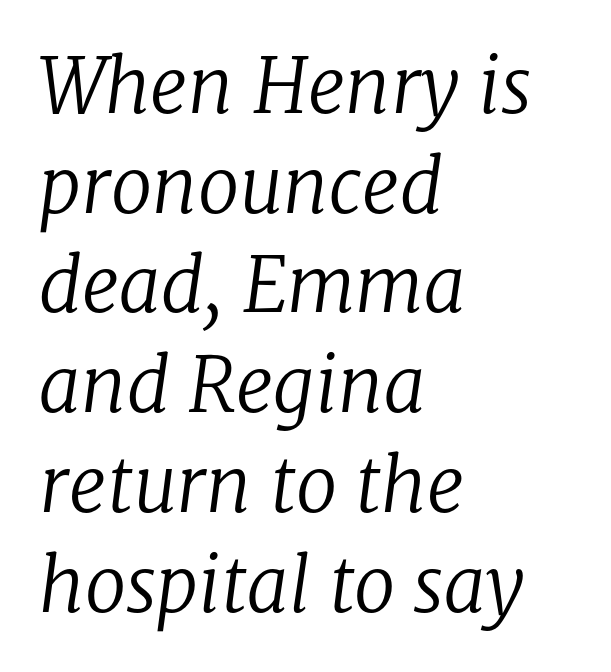
The image shows 75 px regular-weight serif type, italic (leaning right); set left-aligned, normal line spacing (1.33x), normal letter spacing, not underlined; low stroke contrast and a medium x-height.
